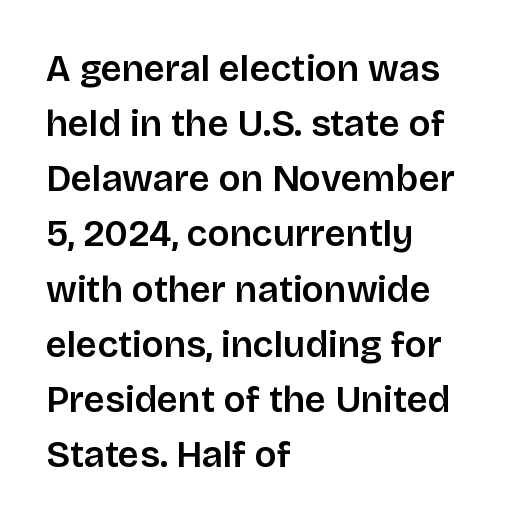
The image shows 37 px semibold sans-serif type, upright; set left-aligned, normal line spacing (1.49x), normal letter spacing, not underlined; low stroke contrast and a large x-height.
